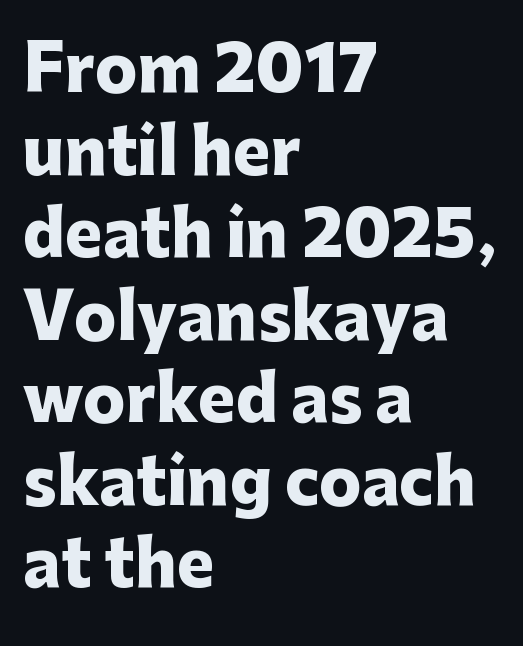
{"serif": "no", "italic": "no", "bold": "yes", "weight": "heavy", "width": "normal", "stroke_contrast": "low", "x_height": "medium", "monospaced": "no", "underline": "no", "align": "left", "line_spacing": "normal", "line_spacing_ratio": 1.31, "letter_spacing": "normal", "letter_spacing_em": 0.0, "glyph_px": 63}
